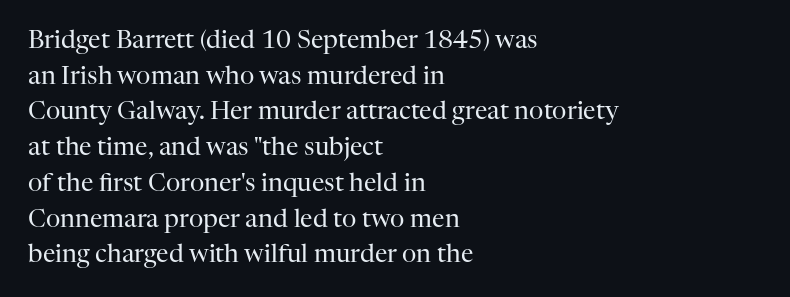
Q: Is the text bold? A: No.
Q: Is the text italic (slanted)? A: No, it is upright.
Q: Is the text underlined? A: No.
Q: How is the paragraph aligned? A: Left-aligned.
Q: Is the spacing between letters normal or unusually wide? A: Normal.
Q: Is the spacing between lines tight, normal or loose? A: Normal.
